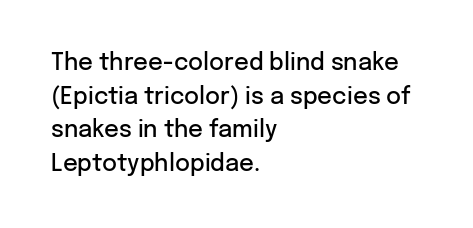
{"italic": "no", "bold": "semi", "underline": "no", "align": "left", "line_spacing": "normal", "line_spacing_ratio": 1.46, "letter_spacing": "normal", "letter_spacing_em": 0.0, "glyph_px": 23}
